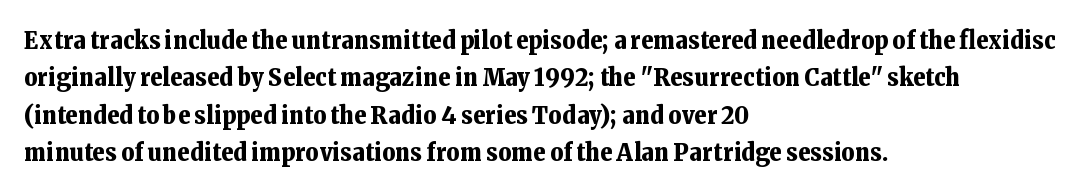
Q: Is the text bold? A: Yes.
Q: Is the text italic (slanted)? A: No, it is upright.
Q: Is the text underlined? A: No.
Q: How is the paragraph aligned? A: Left-aligned.
Q: Is the spacing between letters normal or unusually wide? A: Normal.
Q: Is the spacing between lines tight, normal or loose? A: Normal.
